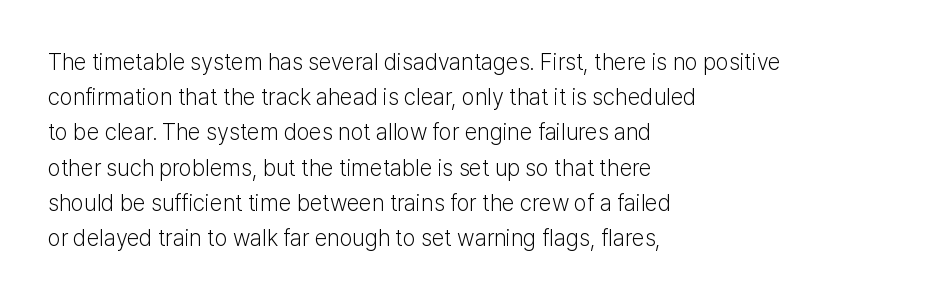
{"italic": "no", "bold": "no", "underline": "no", "align": "left", "line_spacing": "normal", "line_spacing_ratio": 1.53, "letter_spacing": "normal", "letter_spacing_em": 0.0, "glyph_px": 23}
